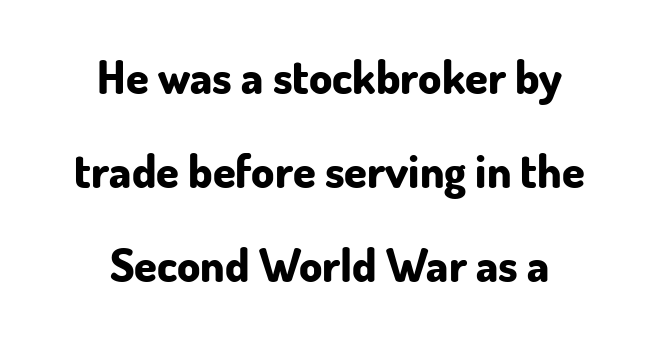
A clean baseline with only descenders dipping below it. The passage shown is typed in a proportional face where columns would drift. The rendering uses a large line-height, opening up the rows. Is the block centered? Yes — each line is placed symmetrically about the middle. This sample uses an upright cut, with every glyph sitting square on the baseline. This is sans-serif lettering, the kind often seen on screens and signage.
